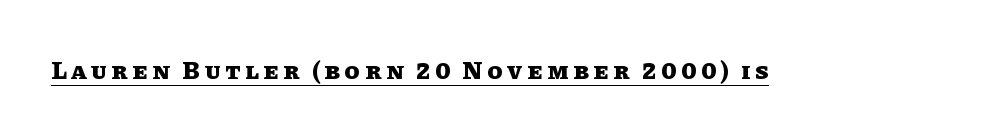
The image shows 25 px bold type, upright; set underlined.
